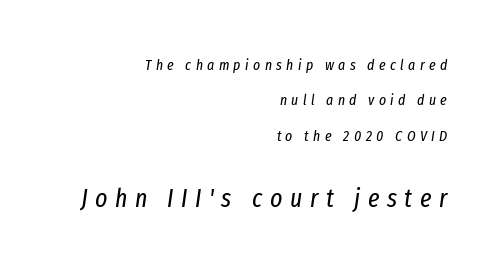
The image shows 26 px text type, italic (leaning right); set right-aligned, loose line spacing (2.36x), unusually wide letter spacing (+0.29 em), not underlined; the second (bottom) block is 1.73x larger.
